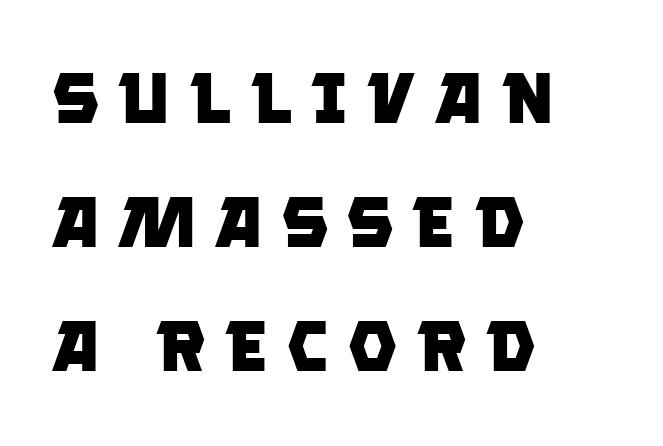
Each letter keeps its own natural width here, so spacing adapts to shape. Descenders are the only things crossing below the line. Caption: expanded tracking, letters set apart. The setting favours the left margin, as ordinary paragraphs usually do.
